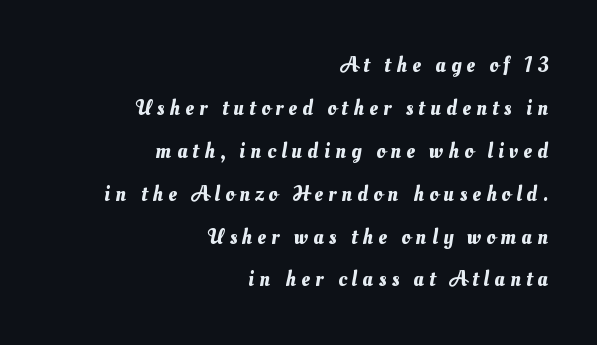
Only glyphs here, with clear space below each row. Loosely led — the rows are spread out. The typesetter chose a ragged-left arrangement here. The gaps between neighbouring characters are conspicuously large.
